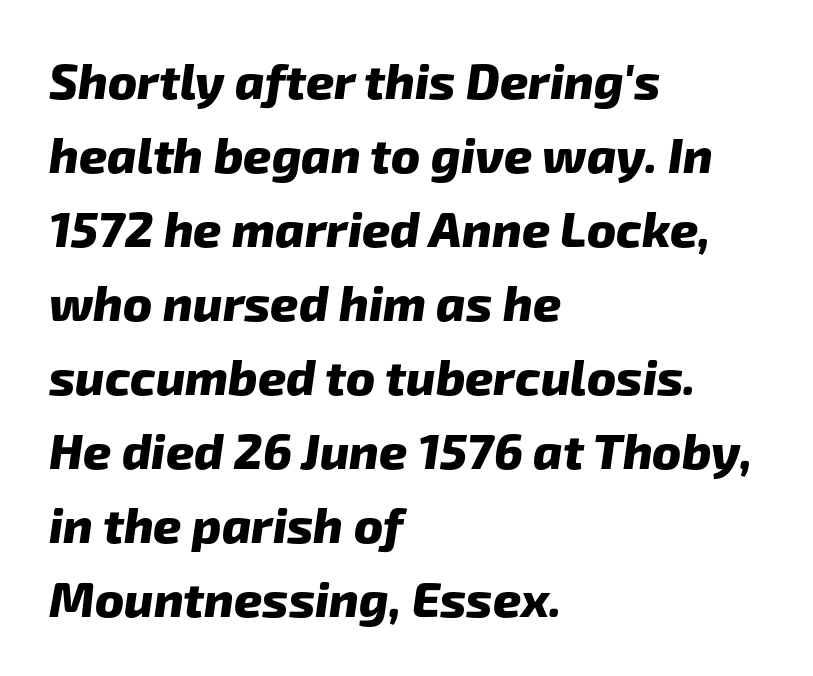
{"serif": "no", "bold": "yes", "weight": "heavy", "width": "normal", "stroke_contrast": "low", "x_height": "medium", "monospaced": "no", "underline": "no", "align": "left", "line_spacing": "normal", "line_spacing_ratio": 1.51, "letter_spacing": "normal", "letter_spacing_em": 0.0, "glyph_px": 49}
